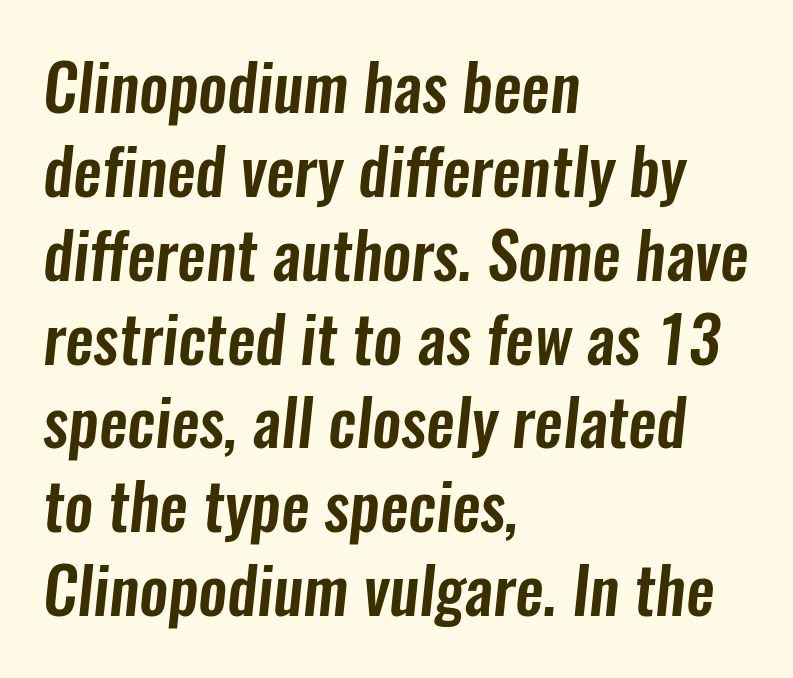
The letters advance in unequal steps, a hallmark of proportional type. Regarding serifs, this sample does without them. Spacing between characters is what you'd get straight out of the box. Underlining? Definitely not there.
